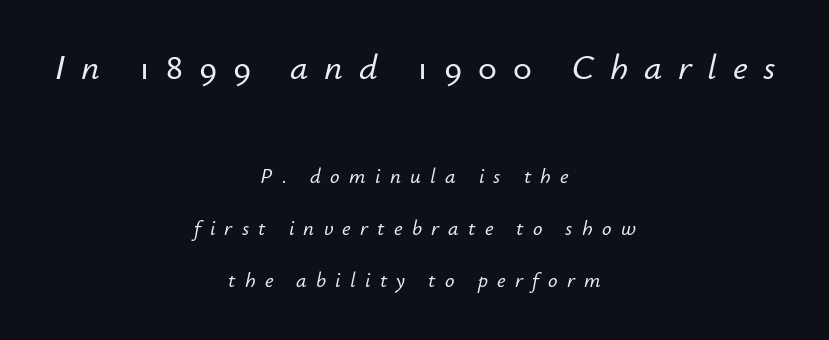
Q: Is the text italic (slanted)? A: Yes, it leans right by about 12 degrees.
Q: Is the text underlined? A: No.
Q: How is the paragraph aligned? A: Centered.
Q: Is the spacing between letters normal or unusually wide? A: Unusually wide.
Q: Is the spacing between lines tight, normal or loose? A: Loose.
Q: Which block of text is set in a larger size, the first (top) or the second (bottom)? A: The first (top) one.
Q: Width (condensed, normal, or wide)? A: Normal.
Q: Stroke contrast? A: Low.
Q: x-height? A: Small.
Q: Monospaced? A: No.
